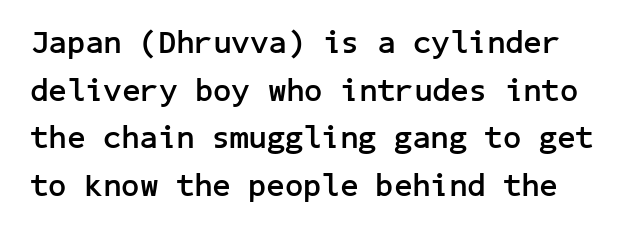
The image shows 32 px semibold sans-serif type, upright; set normal line spacing (1.49x), normal letter spacing, not underlined; low stroke contrast and a medium x-height.
